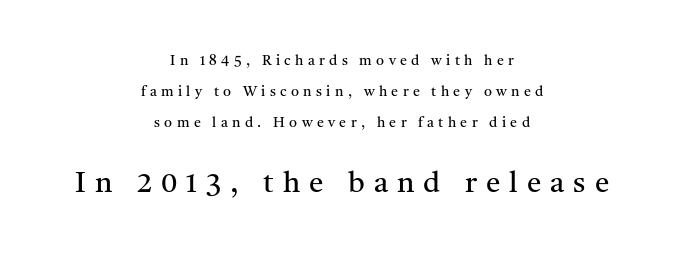
Heaviness? Minimal to ordinary, like unemphasized prose. Horizontally, the lines are justified to the midpoint only. Quick note: underline off. This sample has the flowing, uneven cadence of proportional lettering.
